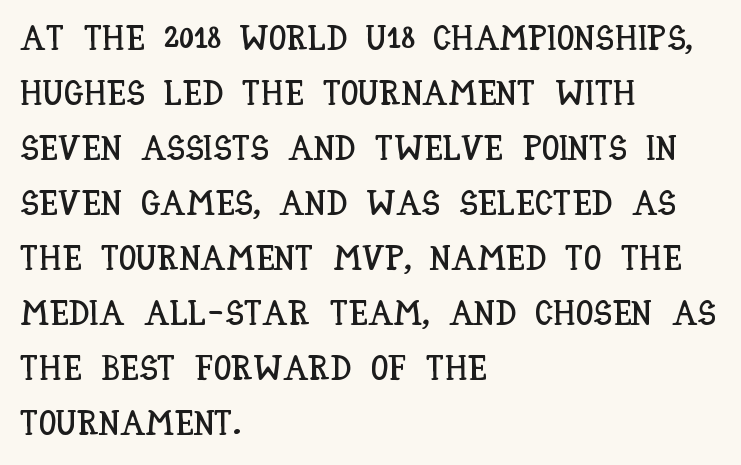
Q: Is the text italic (slanted)? A: No, it is upright.
Q: Is the text underlined? A: No.
Q: How is the paragraph aligned? A: Left-aligned.
Q: Is the spacing between letters normal or unusually wide? A: Normal.
Q: Is the spacing between lines tight, normal or loose? A: Normal.
Q: Width (condensed, normal, or wide)? A: Condensed.
Q: Stroke contrast? A: Low.
Q: x-height? A: Large.
Q: Monospaced? A: No.
